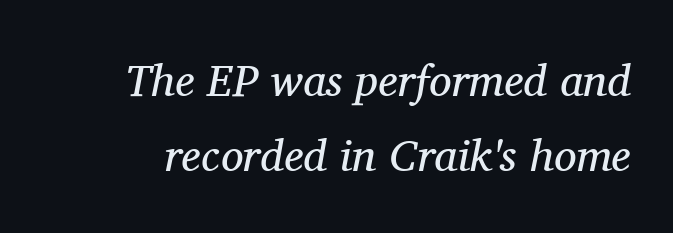
Note the varied advance widths — an 'i' is clearly narrower than an 'm'. What's the leading like? Ordinary, nothing unusual. In terms of letterspacing, this is plain default setting. Small tapered or slab feet sit at the stroke ends, so this counts as serif. Weight: regular or lighter. Italic: yes, the glyphs are oblique.
